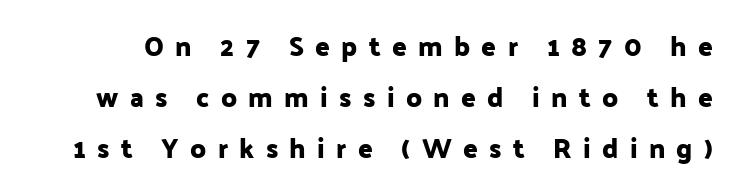
{"italic": "no", "underline": "no", "line_spacing_ratio": 1.88, "letter_spacing": "wide", "letter_spacing_em": 0.42, "glyph_px": 27}
